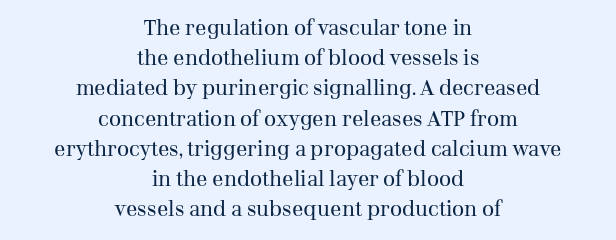
A bare baseline throughout the passage. Weight: in the light-to-regular range. This sample uses plain, unmodified letter spacing. The lettering holds an erect, upright posture throughout. Horizontally, the lines are justified to the midpoint only. Interline gaps are of average width in this sample.
